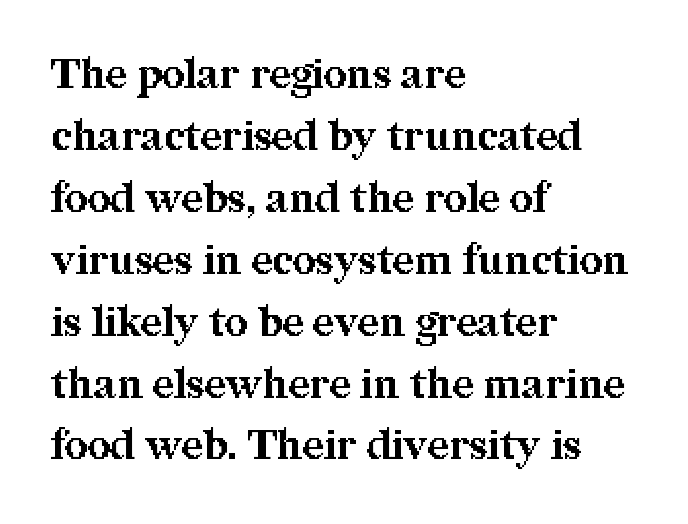
The image shows 41 px bold serif type, upright; set left-aligned, normal line spacing (1.51x), normal letter spacing, not underlined; medium stroke contrast and a medium x-height.
